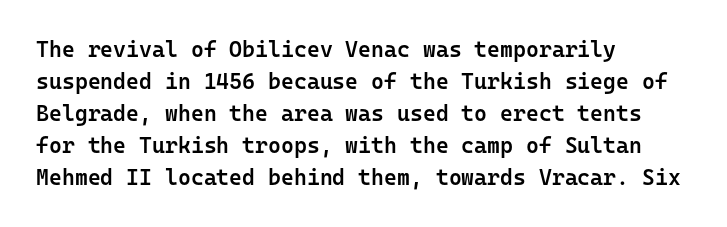
The image shows 22 px text type, upright; set left-aligned, normal line spacing (1.45x), normal letter spacing, not underlined.
